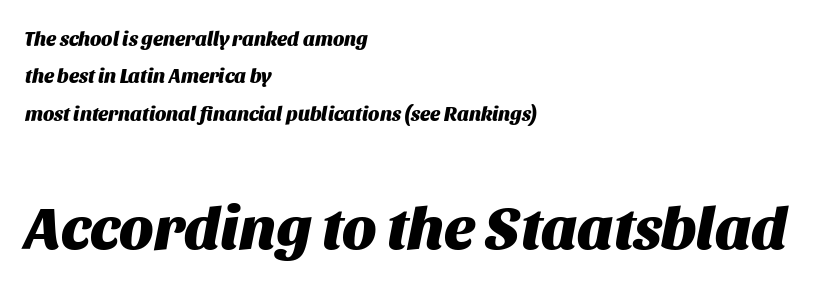
Summary of weight: heavy, a full bold. A student would notice the bottom passage is typeset larger than what precedes it. Looks like regular typesetting: each glyph gets only the width it needs. The space directly below the letters is spotless.
